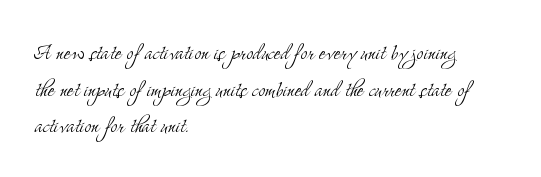
Q: Is the text bold? A: No.
Q: Is the text italic (slanted)? A: Yes.
Q: Is the text underlined? A: No.
Q: How is the paragraph aligned? A: Left-aligned.
Q: Is the spacing between letters normal or unusually wide? A: Normal.
Q: Is the spacing between lines tight, normal or loose? A: Normal.
